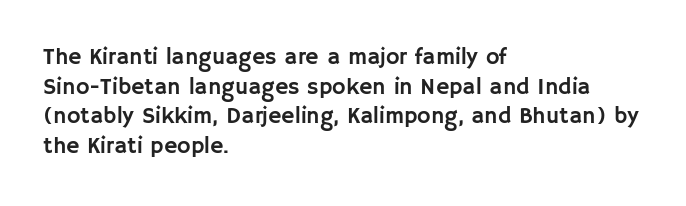
Descenders are the only things crossing below the line. A classic flush-left, rag-right setting is used for this passage. Upright lettering throughout. Quick note: interline space is typical. Letter spacing: default.
